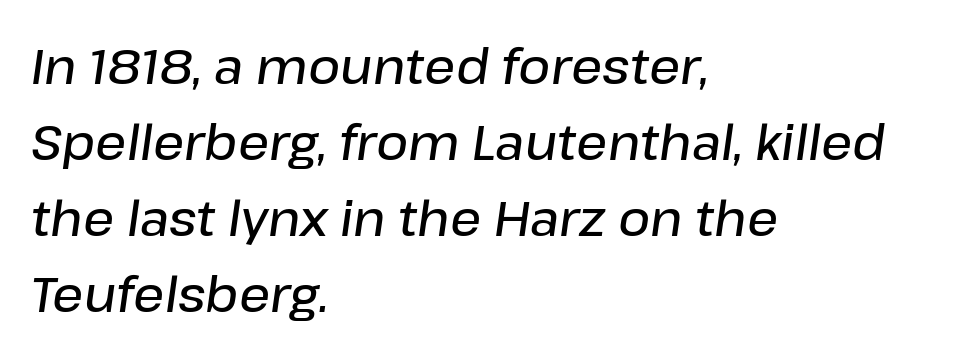
Q: Is the text bold? A: Semi-bold.
Q: Is the text italic (slanted)? A: Yes, it leans right by about 8 degrees.
Q: Is the text underlined? A: No.
Q: How is the paragraph aligned? A: Left-aligned.
Q: Is the spacing between letters normal or unusually wide? A: Normal.
Q: Is the spacing between lines tight, normal or loose? A: Normal.
Q: Width (condensed, normal, or wide)? A: Normal.
Q: Stroke contrast? A: Low.
Q: x-height? A: Medium.
Q: Monospaced? A: No.
